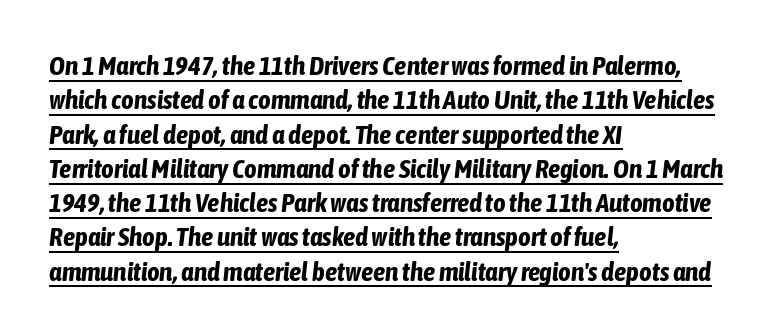
Q: Is the text bold? A: Yes.
Q: Is the text italic (slanted)? A: Yes, it leans right by about 6 degrees.
Q: Is the text underlined? A: Yes.
Q: How is the paragraph aligned? A: Left-aligned.
Q: Is the spacing between letters normal or unusually wide? A: Normal.
Q: Is the spacing between lines tight, normal or loose? A: Normal.
